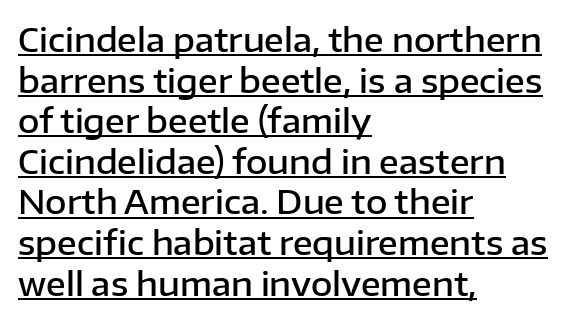
Heft: intermediate — a semibold. Caption: multi-line text, flush left, ragged right. In terms of letterform style, serifs are entirely absent. Is there any slant? The stems are plumb.
